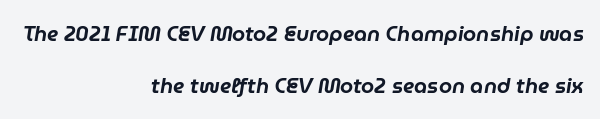
Q: Is the text italic (slanted)? A: Yes, it leans right by about 9 degrees.
Q: Is the text underlined? A: No.
Q: How is the paragraph aligned? A: Right-aligned.
Q: Is the spacing between letters normal or unusually wide? A: Normal.
Q: Is the spacing between lines tight, normal or loose? A: Loose.
